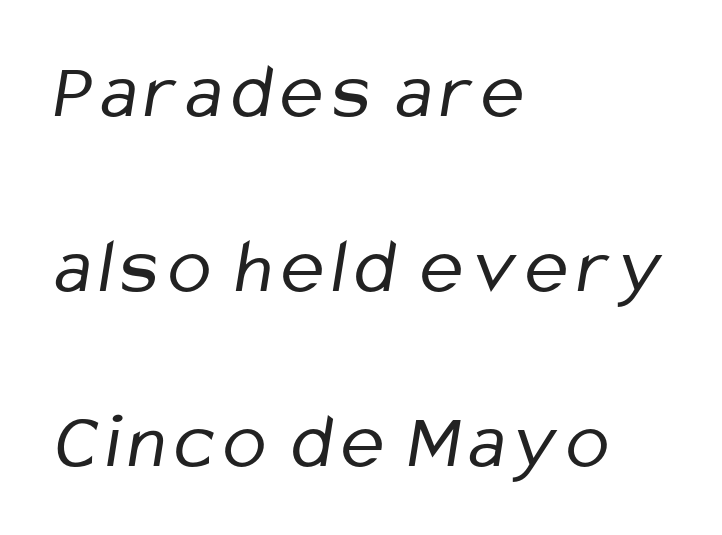
The image shows 80 px regular-weight, condensed sans-serif type; set left-aligned, loose line spacing (2.19x), not underlined; low stroke contrast and a medium x-height.
